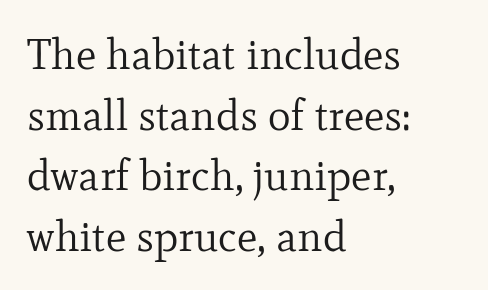
The image shows 43 px regular-weight serif type, upright; set left-aligned, normal line spacing (1.41x), normal letter spacing, not underlined; low stroke contrast and a small x-height.
